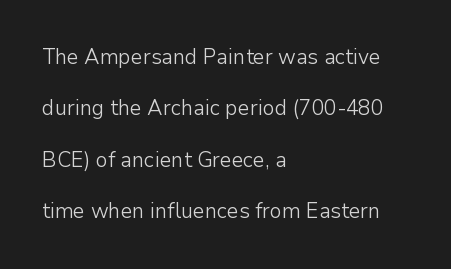
The image shows 21 px text type, upright; set left-aligned, loose line spacing (2.45x), normal letter spacing, not underlined.
